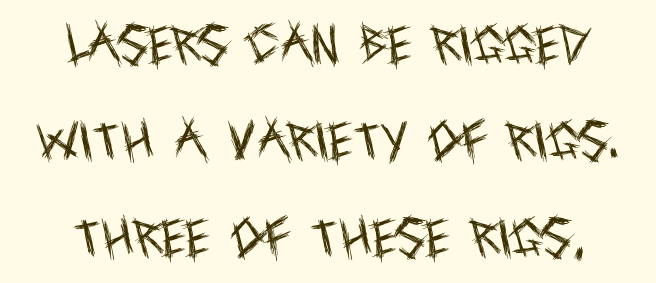
{"serif": "no", "italic": "no", "bold": "no", "weight": "regular", "width": "condensed", "x_height": "large", "monospaced": "no", "underline": "no", "line_spacing": "loose", "line_spacing_ratio": 2.24, "letter_spacing": "normal", "letter_spacing_em": 0.0, "glyph_px": 43}
